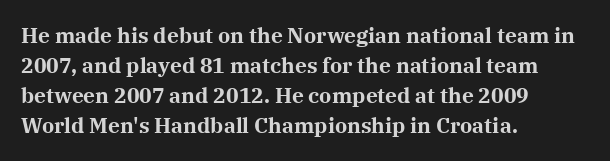
The image shows 21 px bold type, upright; set left-aligned, normal line spacing (1.43x), normal letter spacing, not underlined.
